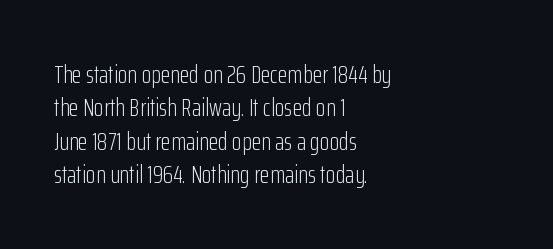
Q: Is the text bold? A: No.
Q: Is the text italic (slanted)? A: No, it is upright.
Q: Is the text underlined? A: No.
Q: How is the paragraph aligned? A: Left-aligned.
Q: Is the spacing between letters normal or unusually wide? A: Normal.
Q: Is the spacing between lines tight, normal or loose? A: Normal.
